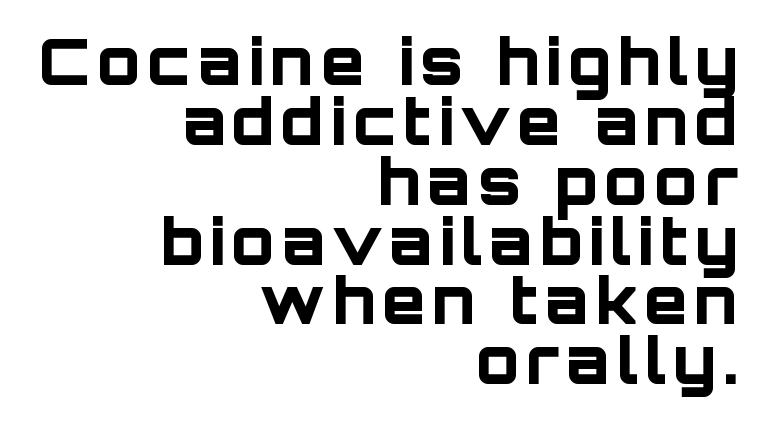
Q: Is the text bold? A: Yes.
Q: Is the text italic (slanted)? A: No, it is upright.
Q: Is the typeface a serif or a sans-serif typeface? A: Sans-serif.
Q: Is the text underlined? A: No.
Q: How is the paragraph aligned? A: Right-aligned.
Q: Is the spacing between lines tight, normal or loose? A: Tight.
Q: Width (condensed, normal, or wide)? A: Normal.
Q: Stroke contrast? A: Low.
Q: x-height? A: Large.
Q: Monospaced? A: No.
